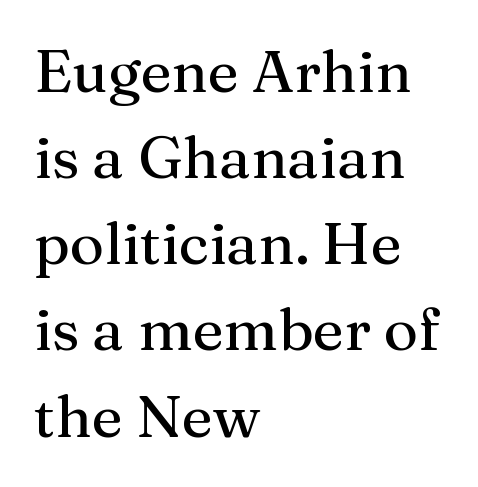
{"serif": "yes", "italic": "no", "width": "normal", "stroke_contrast": "medium", "x_height": "medium", "monospaced": "no", "underline": "no", "align": "left", "line_spacing": "normal", "line_spacing_ratio": 1.46, "letter_spacing": "normal", "letter_spacing_em": 0.0, "glyph_px": 59}
